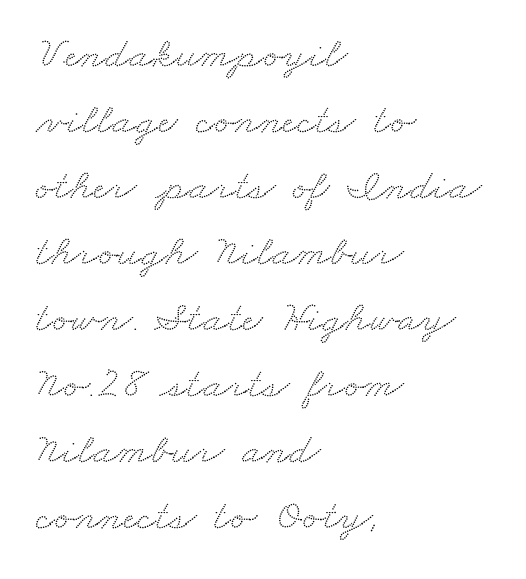
The image shows 44 px wide serif type; set left-aligned, normal line spacing (1.5x), normal letter spacing, not underlined; medium stroke contrast and a small x-height.
